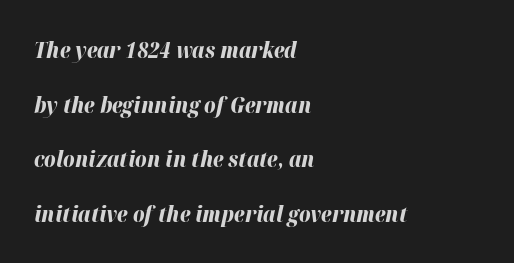
{"italic": "yes", "lean": "right", "slant_degrees": 12, "bold": "yes", "underline": "no", "align": "left", "line_spacing": "loose", "line_spacing_ratio": 2.48, "letter_spacing": "normal", "letter_spacing_em": 0.0, "glyph_px": 22}
